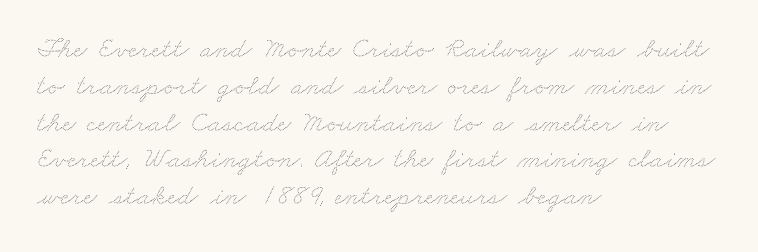
{"bold": "no", "weight": "thin", "width": "wide", "stroke_contrast": "medium", "x_height": "small", "monospaced": "no", "underline": "no", "align": "left", "line_spacing": "normal", "line_spacing_ratio": 1.27, "letter_spacing": "normal", "letter_spacing_em": 0.0, "glyph_px": 29}
